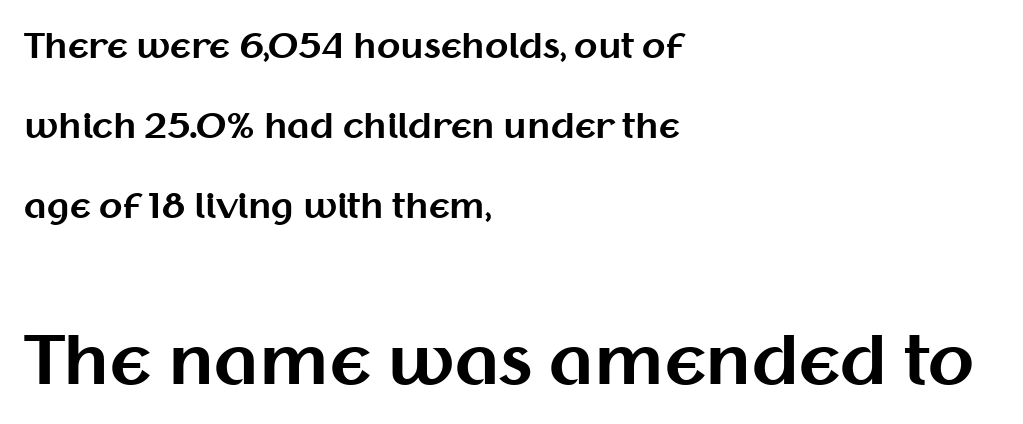
{"serif": "no", "italic": "no", "bold": "yes", "weight": "bold", "width": "normal", "stroke_contrast": "medium", "x_height": "medium", "monospaced": "no", "underline": "no", "align": "left", "line_spacing": "loose", "line_spacing_ratio": 2.36, "letter_spacing": "normal", "letter_spacing_em": 0.0, "larger_block": "second", "size_ratio": 1.97, "glyph_px": 67}
